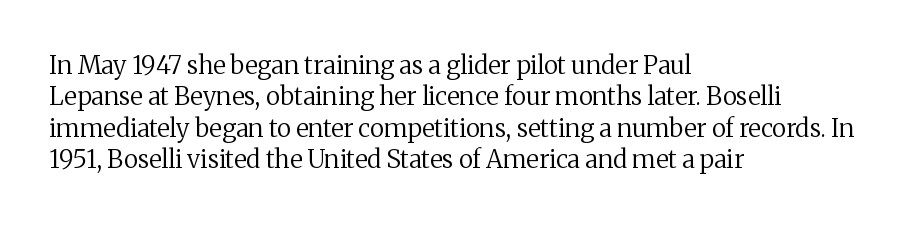
The image shows 25 px text type, upright; set left-aligned, normal line spacing (1.26x), normal letter spacing, not underlined.
